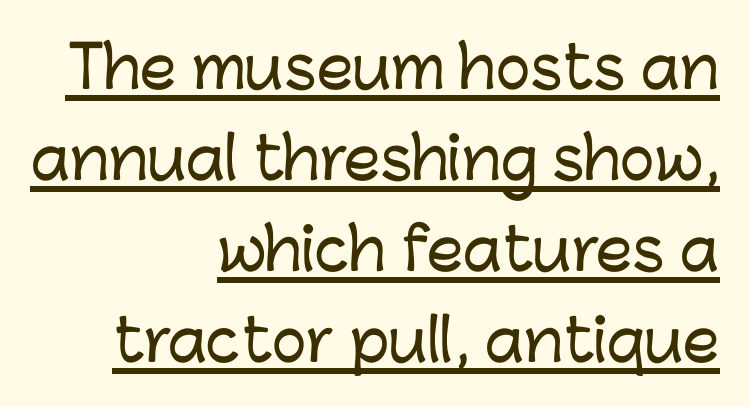
Q: Is the text italic (slanted)? A: No, it is upright.
Q: Is the typeface a serif or a sans-serif typeface? A: Sans-serif.
Q: Is the text underlined? A: Yes.
Q: How is the paragraph aligned? A: Right-aligned.
Q: Is the spacing between letters normal or unusually wide? A: Normal.
Q: Is the spacing between lines tight, normal or loose? A: Normal.
Q: Width (condensed, normal, or wide)? A: Normal.
Q: Stroke contrast? A: Low.
Q: x-height? A: Medium.
Q: Monospaced? A: No.
